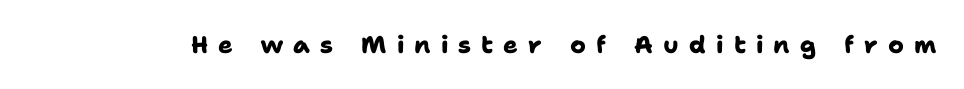
The image shows 24 px bold type; set unusually wide letter spacing (+0.42 em), not underlined.
